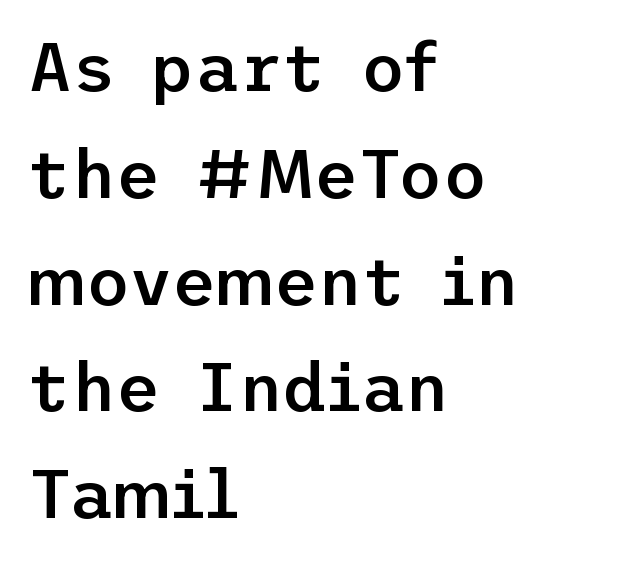
Q: Is the text bold? A: Semi-bold.
Q: Is the text italic (slanted)? A: No, it is upright.
Q: Is the typeface a serif or a sans-serif typeface? A: Sans-serif.
Q: Is the text underlined? A: No.
Q: How is the paragraph aligned? A: Left-aligned.
Q: Is the spacing between letters normal or unusually wide? A: Normal.
Q: Is the spacing between lines tight, normal or loose? A: Normal.
Q: Width (condensed, normal, or wide)? A: Normal.
Q: Stroke contrast? A: Low.
Q: x-height? A: Medium.
